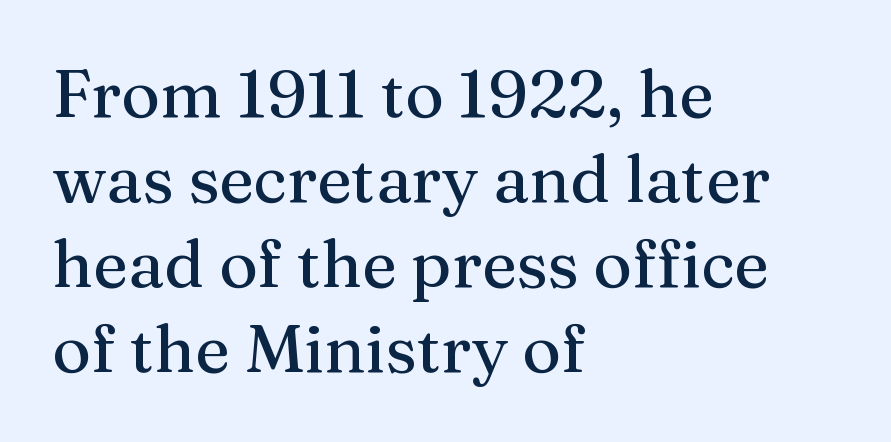
{"serif": "yes", "italic": "no", "width": "normal", "stroke_contrast": "medium", "x_height": "medium", "monospaced": "no", "underline": "no", "align": "left", "line_spacing": "normal", "line_spacing_ratio": 1.29, "letter_spacing": "normal", "letter_spacing_em": 0.0, "glyph_px": 66}
